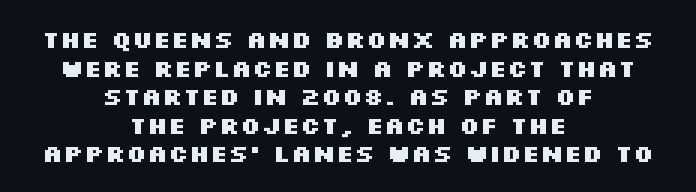
Both edges are ragged and mirror each other, which tells us the setting is centered. Plenty of ink on the page — the face is bold. Unlike italic type, these characters show no tilt at all. The letters sit at their default tracking, neither squeezed nor spread.
